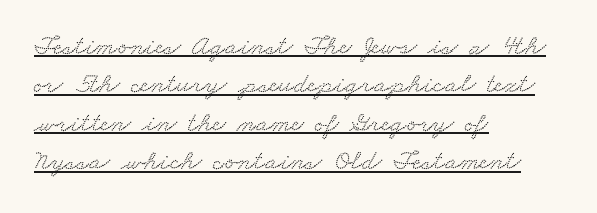
The image shows 28 px wide serif type; set left-aligned, normal line spacing (1.37x), normal letter spacing, underlined; low stroke contrast and a small x-height.
